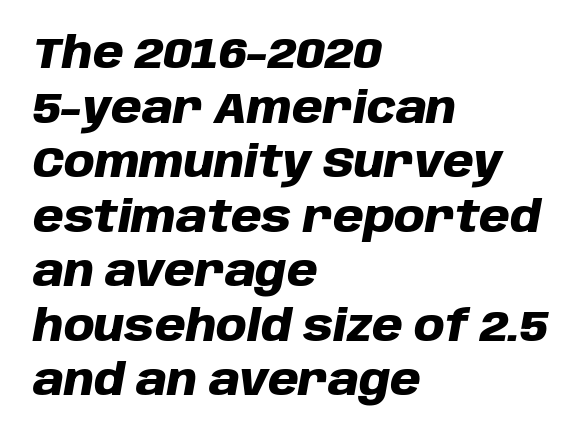
The type is set solid horizontally, with unmodified tracking. Note the varied advance widths — an 'i' is clearly narrower than an 'm'. Short and long lines alike share a common starting point at left. Tall strokes in this sample are angled rather than plumb.
